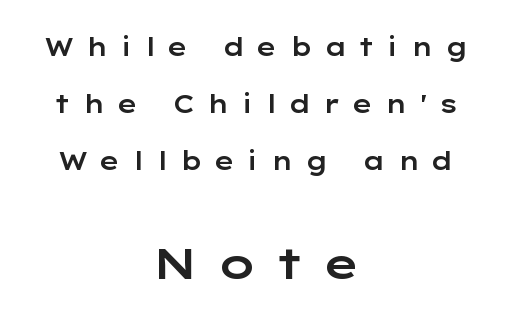
{"serif": "no", "italic": "no", "width": "wide", "stroke_contrast": "low", "x_height": "medium", "monospaced": "no", "underline": "no", "align": "center", "line_spacing": "loose", "line_spacing_ratio": 2.28, "letter_spacing": "wide", "letter_spacing_em": 0.44, "larger_block": "second", "size_ratio": 1.72, "glyph_px": 43}
